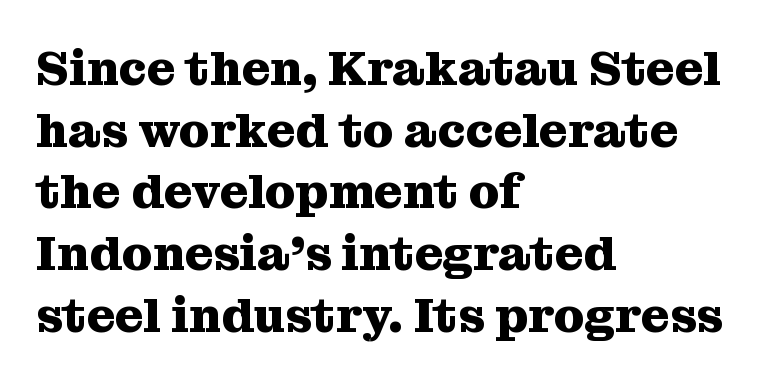
The image shows 49 px heavy serif type, upright; set left-aligned, normal line spacing (1.26x), normal letter spacing, not underlined; medium stroke contrast and a medium x-height.
